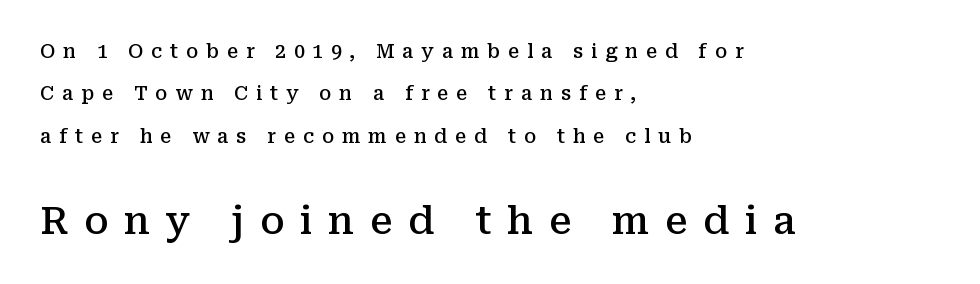
The image shows 38 px semibold serif type, upright; set left-aligned, loose line spacing (2.23x), unusually wide letter spacing (+0.41 em), not underlined; the second (bottom) block is 2.0x larger; medium stroke contrast and a medium x-height.
